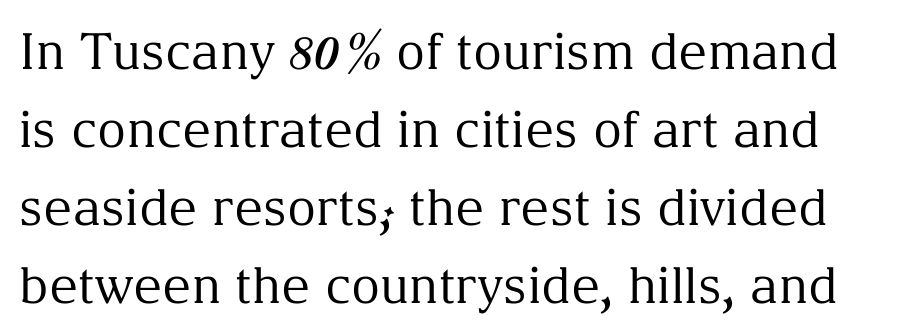
The image shows 50 px regular-weight serif type, upright; set normal line spacing (1.56x), normal letter spacing, not underlined; medium stroke contrast and a medium x-height.
